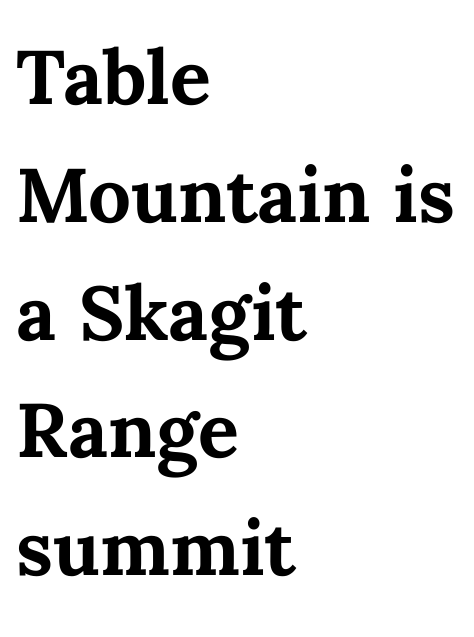
The image shows 76 px bold type, upright; set left-aligned, normal line spacing (1.55x), normal letter spacing, not underlined; medium stroke contrast and a medium x-height.
